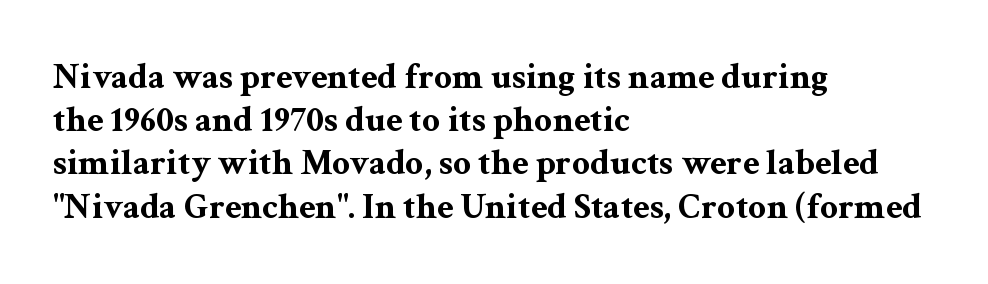
Q: Is the text bold? A: Yes.
Q: Is the text italic (slanted)? A: No, it is upright.
Q: Is the typeface a serif or a sans-serif typeface? A: Serif.
Q: Is the text underlined? A: No.
Q: How is the paragraph aligned? A: Left-aligned.
Q: Is the spacing between letters normal or unusually wide? A: Normal.
Q: Width (condensed, normal, or wide)? A: Wide.
Q: Stroke contrast? A: Medium.
Q: x-height? A: Medium.
Q: Monospaced? A: No.
